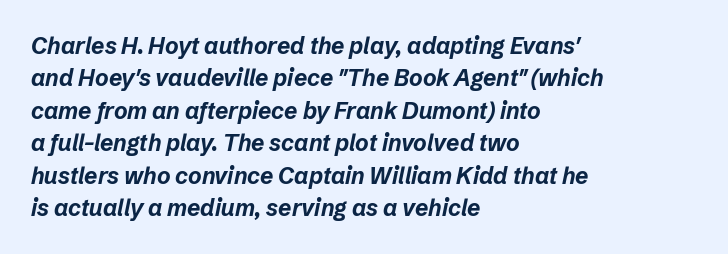
How are the letters spaced? Ordinarily, with no added tracking. Check under the words: just untouched page. Looking at the ascenders, they clearly lean. Plenty of ink on the page — the face is bold.
